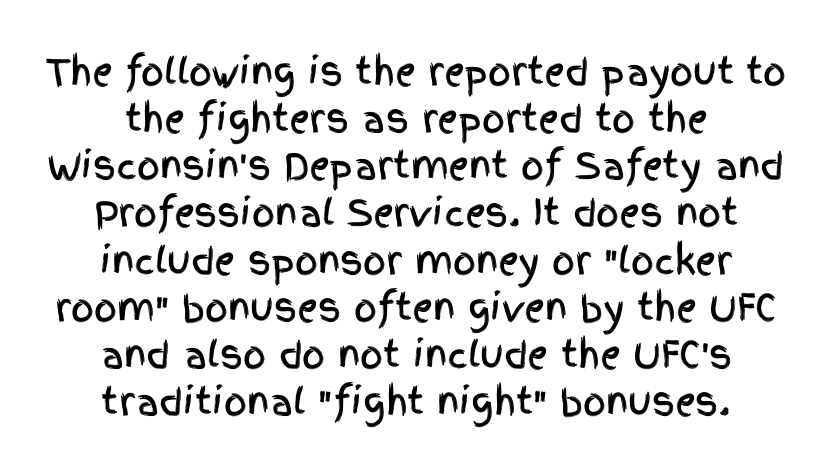
{"serif": "no", "italic": "no", "width": "condensed", "x_height": "large", "monospaced": "no", "underline": "no", "align": "center", "line_spacing": "normal", "line_spacing_ratio": 1.31, "letter_spacing": "normal", "letter_spacing_em": 0.0, "glyph_px": 36}
